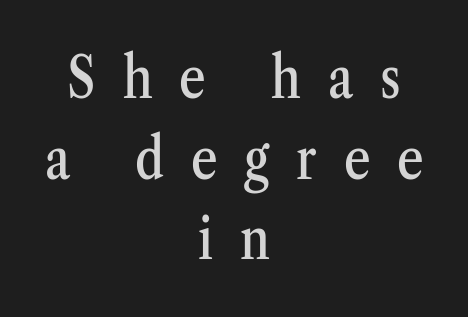
The image shows 58 px condensed serif type, upright; set centered, normal line spacing (1.39x), unusually wide letter spacing (+0.46 em), not underlined; medium stroke contrast and a medium x-height.
